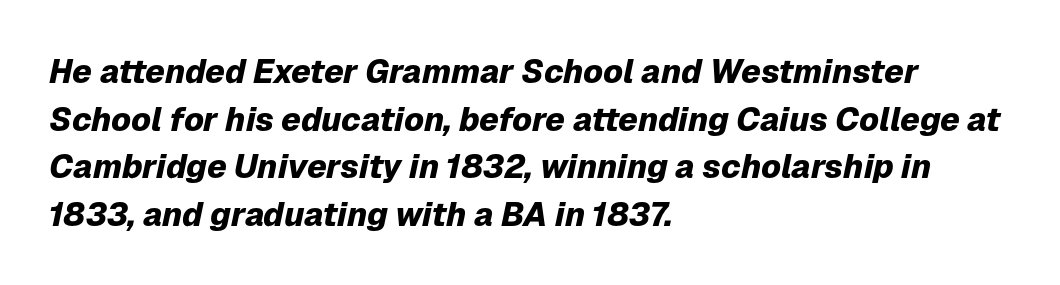
The image shows 33 px heavy type, italic (leaning right); set left-aligned, normal line spacing (1.44x), normal letter spacing, not underlined; low stroke contrast and a medium x-height.
